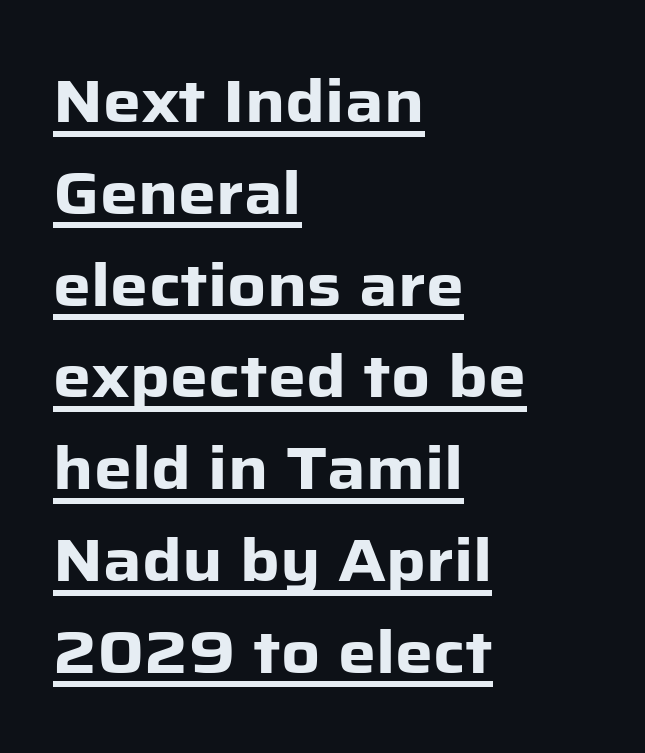
Tracking value appears to be zero — textbook default spacing. This sample has the flowing, uneven cadence of proportional lettering. Beneath each row of characters lies a ruled line. Examine the stroke ends and you'll find no serifs. What's the leading like? Ordinary, nothing unusual. Posture: straight, roman, zero tilt.
